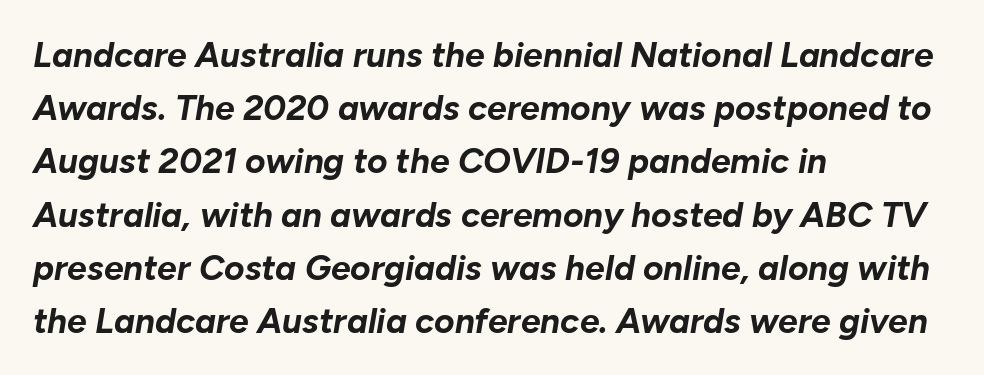
Each letter keeps its own natural width here, so spacing adapts to shape. Typographic density is high because the face is bold. Posture: slanted. Alignment: flush left. Plain, unruled lines of type.
